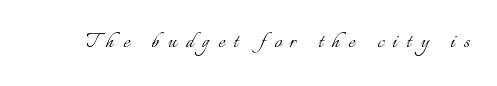
{"bold": "no", "underline": "no", "letter_spacing": "wide", "letter_spacing_em": 0.36, "glyph_px": 25}
